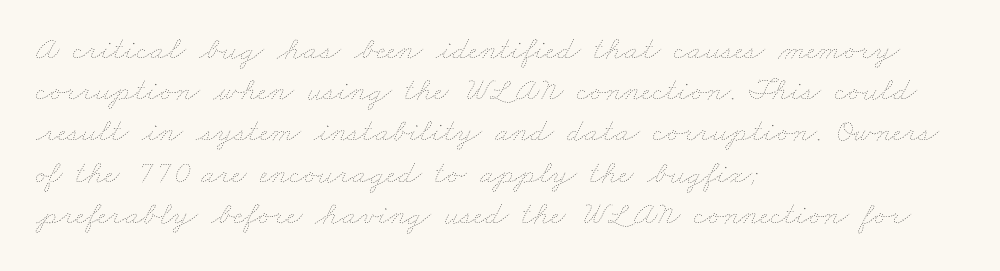
The image shows 33 px thin, wide type; set left-aligned, normal line spacing (1.25x), normal letter spacing, not underlined; low stroke contrast and a small x-height.
